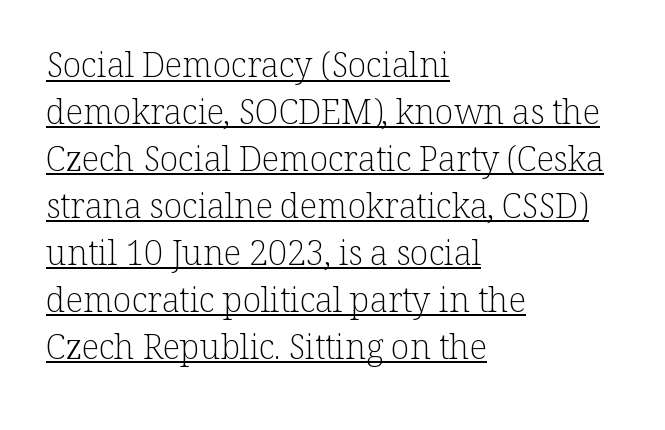
The image shows 34 px light serif type, upright; set left-aligned, normal line spacing (1.38x), normal letter spacing, underlined; low stroke contrast and a medium x-height.
